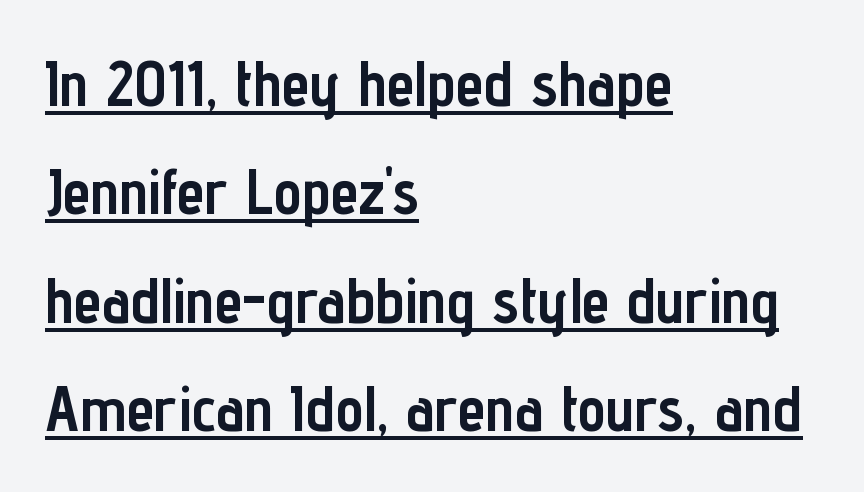
A dark, heavy texture on the line: the type is bold. Notice how the passage keeps a crisp vertical edge on the left only. Unlike italic type, these characters show no tilt at all. These lines keep a tight, regular rhythm from letter to letter.
